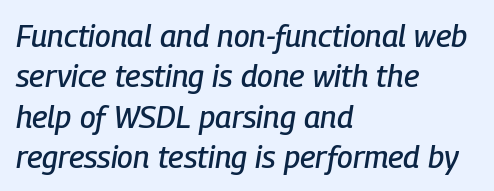
The rendering anchors every line to the left-hand side. Here the designer chose a conventional face with non-uniform glyph widths. The strip under each line holds only bare page. Is the type slanted? Yes — the strokes lean at a clear angle.
